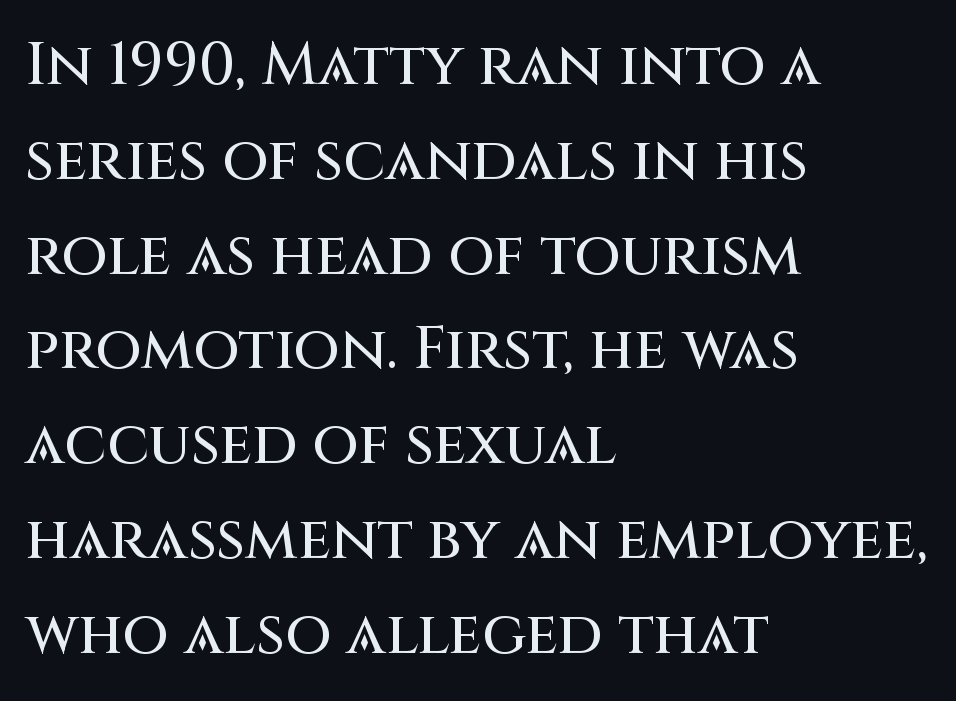
{"serif": "no", "italic": "no", "width": "normal", "stroke_contrast": "medium", "x_height": "large", "monospaced": "no", "underline": "no", "align": "left", "line_spacing": "normal", "line_spacing_ratio": 1.58, "letter_spacing": "normal", "letter_spacing_em": 0.0, "glyph_px": 60}
